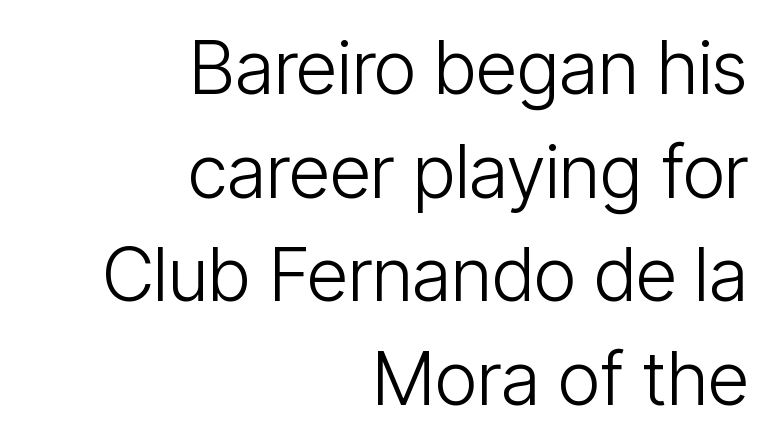
Q: Is the text bold? A: No.
Q: Is the text italic (slanted)? A: No, it is upright.
Q: Is the typeface a serif or a sans-serif typeface? A: Sans-serif.
Q: Is the text underlined? A: No.
Q: How is the paragraph aligned? A: Right-aligned.
Q: Is the spacing between letters normal or unusually wide? A: Normal.
Q: Is the spacing between lines tight, normal or loose? A: Normal.
Q: Width (condensed, normal, or wide)? A: Condensed.
Q: Stroke contrast? A: Low.
Q: x-height? A: Medium.
Q: Monospaced? A: No.
